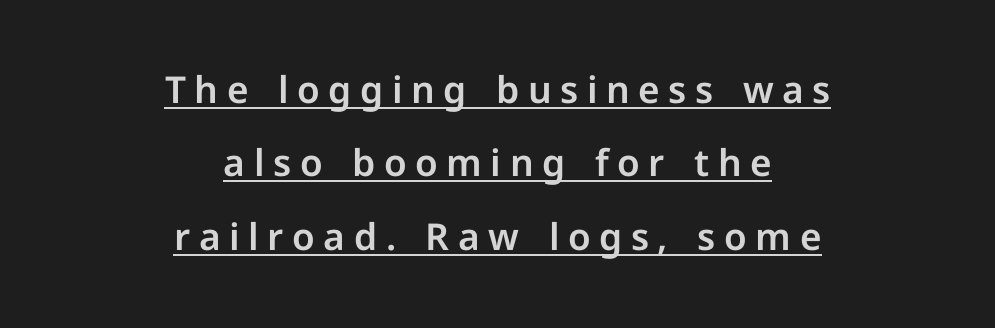
{"serif": "no", "italic": "no", "width": "normal", "stroke_contrast": "low", "x_height": "medium", "monospaced": "no", "underline": "yes", "align": "center", "line_spacing": "loose", "line_spacing_ratio": 1.98, "letter_spacing": "wide", "letter_spacing_em": 0.23, "glyph_px": 37}
